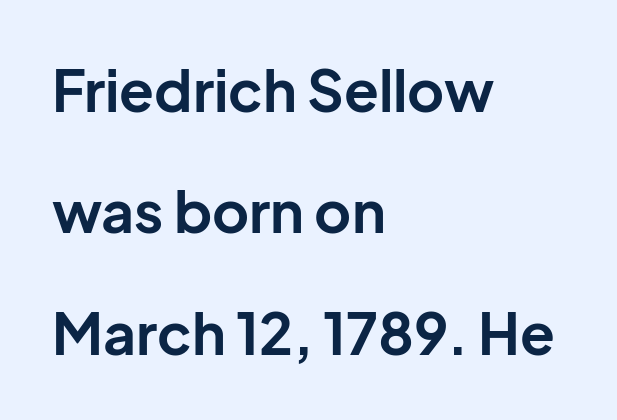
The image shows 57 px bold sans-serif type, upright; set left-aligned, loose line spacing (2.13x), normal letter spacing, not underlined; low stroke contrast and a medium x-height.
